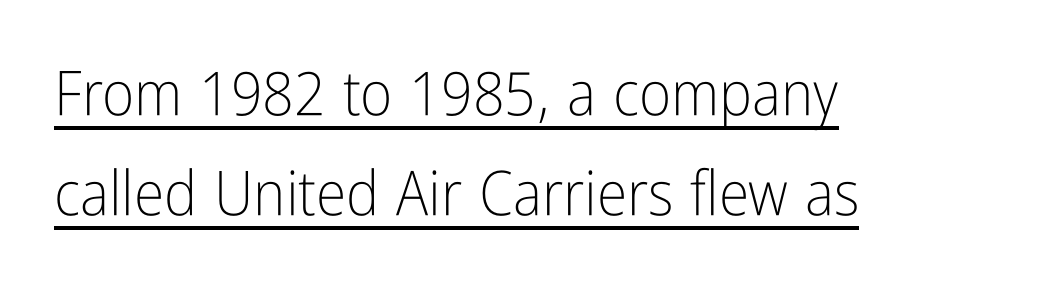
A typesetter would call this proportional, since set widths differ per character. A typesetter would call this leading conventional body-copy spacing. The typeface chosen for these lines omits serifs. The letters stand upright; this is a roman face.
